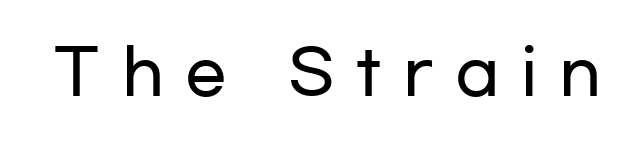
The image shows 62 px wide sans-serif type, upright; set unusually wide letter spacing (+0.35 em), not underlined; low stroke contrast and a medium x-height.
